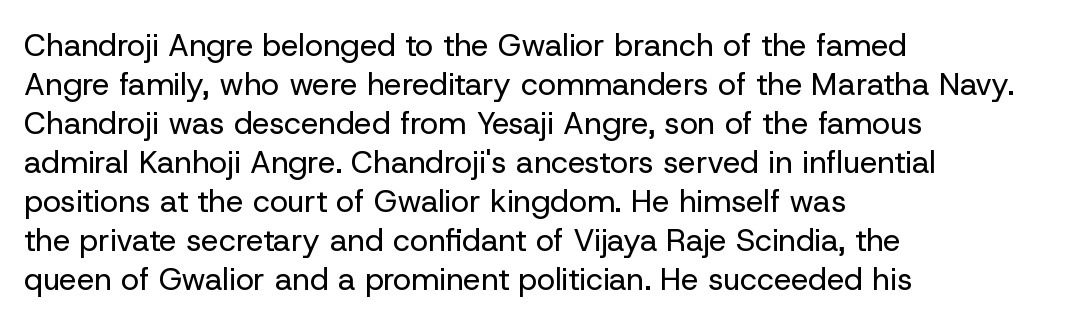
Line beginnings align vertically; line endings do not. The letters look calm and open, with moderate or lighter stems. Words appear dense and cohesive because spacing is normal. The typeface chosen for these lines omits serifs. The specimen omits any rule beneath the text block's lines. The leading is moderate, giving the passage an even texture.
